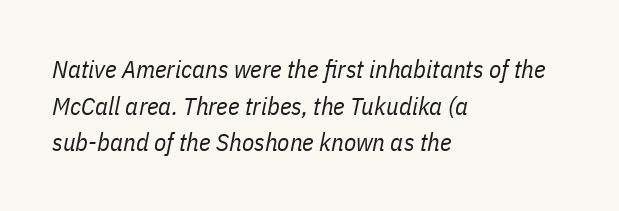
Q: Is the text bold? A: No.
Q: Is the text italic (slanted)? A: Yes, it leans right by about 11 degrees.
Q: Is the text underlined? A: No.
Q: How is the paragraph aligned? A: Left-aligned.
Q: Is the spacing between letters normal or unusually wide? A: Normal.
Q: Is the spacing between lines tight, normal or loose? A: Normal.
